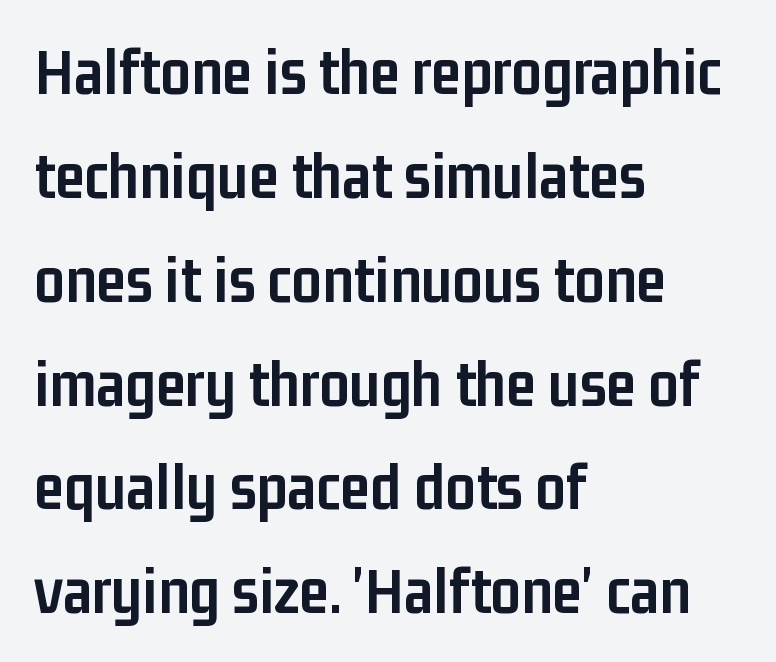
{"serif": "no", "italic": "no", "bold": "yes", "weight": "semibold", "width": "condensed", "stroke_contrast": "low", "x_height": "medium", "monospaced": "no", "underline": "no", "align": "left", "line_spacing": "normal", "line_spacing_ratio": 1.55, "letter_spacing": "normal", "letter_spacing_em": 0.0, "glyph_px": 67}
